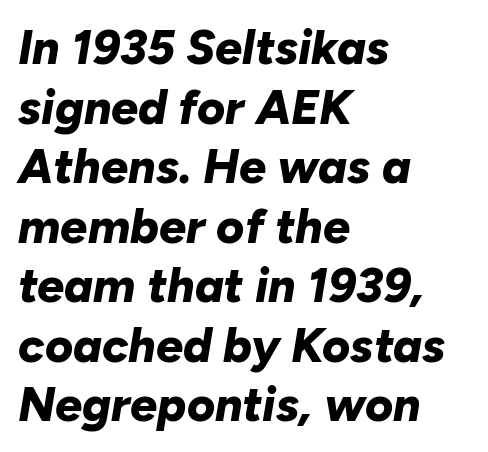
Standard letterfit; no display-style spreading of the glyphs. The face used here has a pronounced slope to its letters. Line beginnings align vertically; line endings do not. No word sits above an underline. Thick stems and heavy bowls — unmistakably bold.
